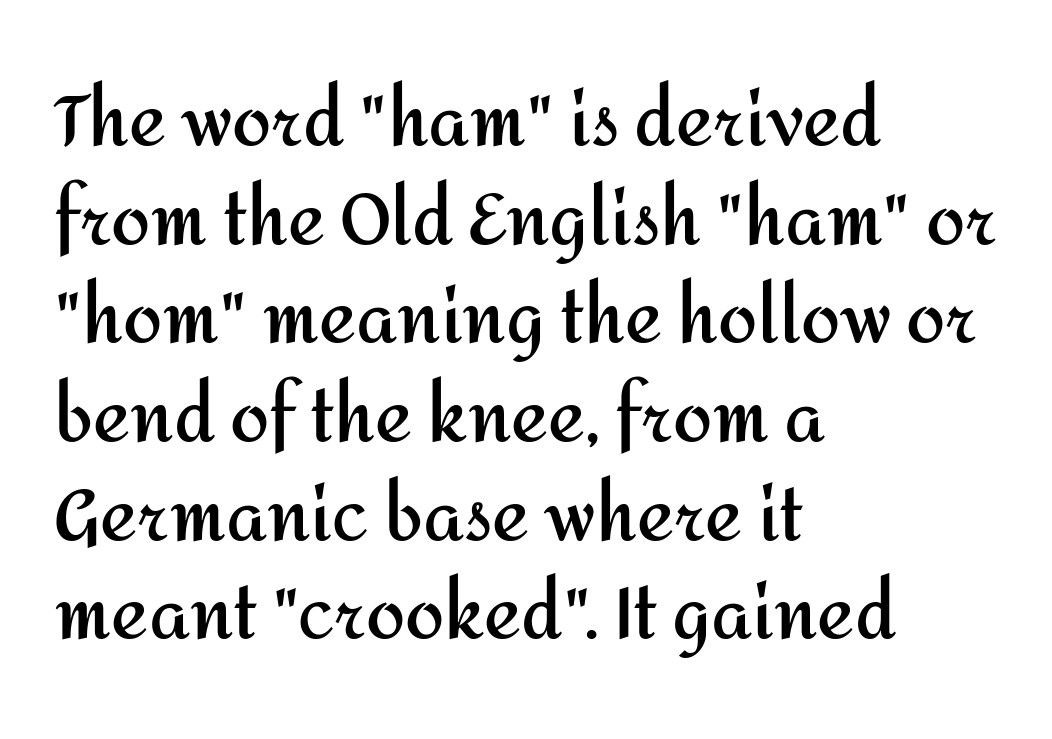
Q: Is the text bold? A: Yes.
Q: Is the text italic (slanted)? A: No, it is upright.
Q: Is the typeface a serif or a sans-serif typeface? A: Sans-serif.
Q: Is the text underlined? A: No.
Q: How is the paragraph aligned? A: Left-aligned.
Q: Is the spacing between letters normal or unusually wide? A: Normal.
Q: Is the spacing between lines tight, normal or loose? A: Normal.
Q: Width (condensed, normal, or wide)? A: Normal.
Q: Stroke contrast? A: Medium.
Q: x-height? A: Medium.
Q: Monospaced? A: No.
